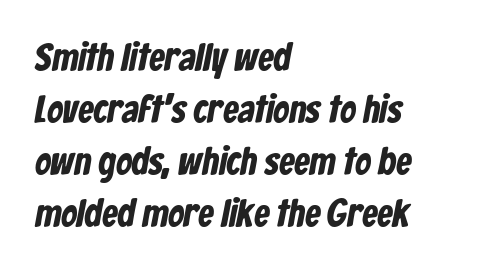
Is this a fixed-width face? No — the glyphs have proportional, varying widths. Successive baselines arrive at the customary interval. The tracking reads as untouched default to a designer's eye. The zone under the glyphs is completely vacant. Caption: multi-line text, flush left, ragged right.
